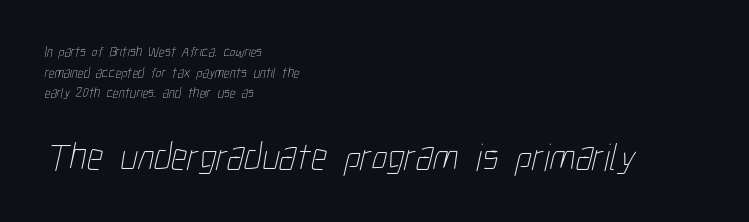
Q: Is the text bold? A: No.
Q: Is the text underlined? A: No.
Q: How is the paragraph aligned? A: Left-aligned.
Q: Is the spacing between letters normal or unusually wide? A: Normal.
Q: Is the spacing between lines tight, normal or loose? A: Normal.
Q: Which block of text is set in a larger size, the first (top) or the second (bottom)? A: The second (bottom) one.
Q: Width (condensed, normal, or wide)? A: Condensed.
Q: Stroke contrast? A: Low.
Q: x-height? A: Medium.
Q: Monospaced? A: No.
